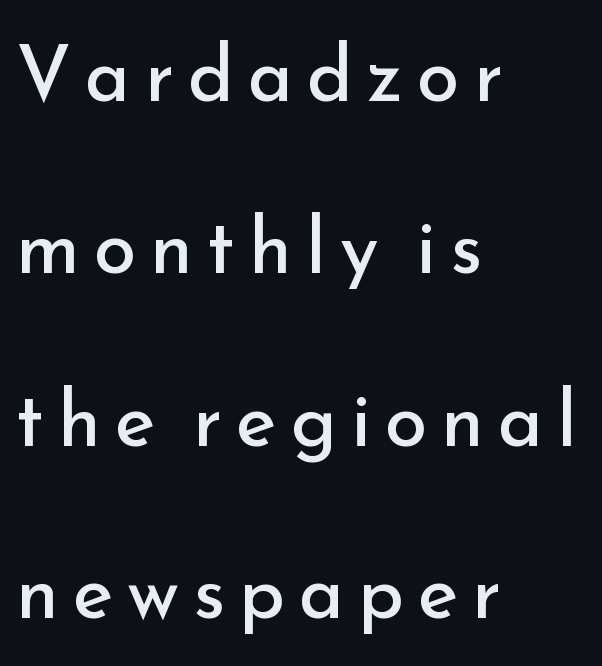
Q: Is the text bold? A: No.
Q: Is the text italic (slanted)? A: No, it is upright.
Q: Is the typeface a serif or a sans-serif typeface? A: Sans-serif.
Q: Is the text underlined? A: No.
Q: How is the paragraph aligned? A: Left-aligned.
Q: Is the spacing between lines tight, normal or loose? A: Loose.
Q: Width (condensed, normal, or wide)? A: Normal.
Q: Stroke contrast? A: Low.
Q: x-height? A: Small.
Q: Monospaced? A: No.
